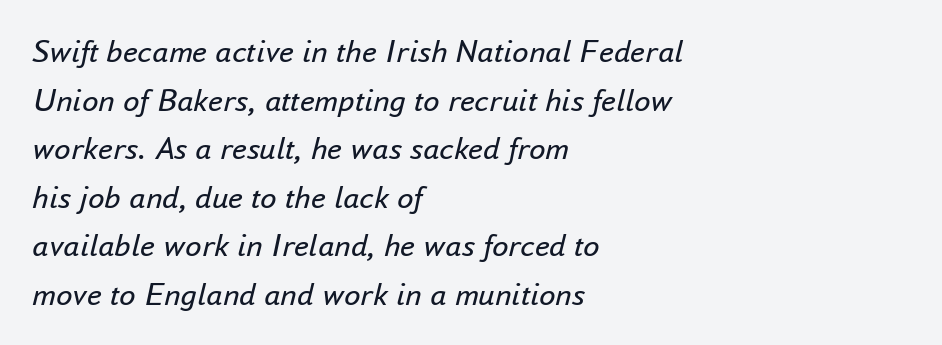
Anything drawn beneath the words? Only blank space. Normally led — the rows are evenly, conventionally spaced. These lines were composed using italics. There is no visible air inserted between adjacent glyphs.
